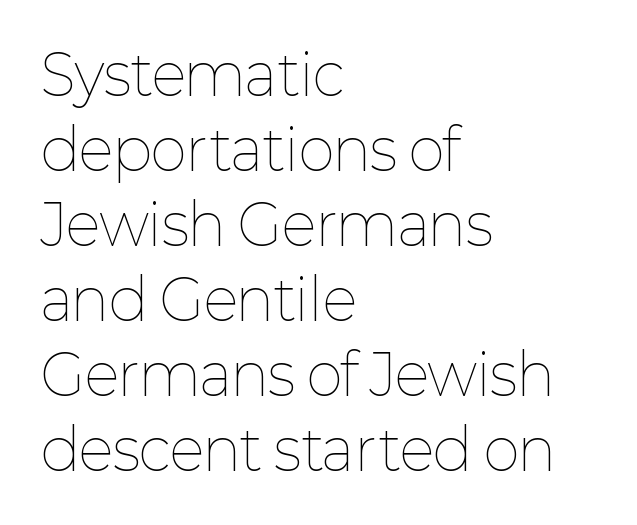
Horizontally, the lines are justified to the leading edge only. This sample uses an upright cut, with every glyph sitting square on the baseline. Each new line begins a customary step beneath the previous one. The gaps between neighbouring characters are ordinary and unremarkable. Do the characters align in a grid? No, the font is proportional.
